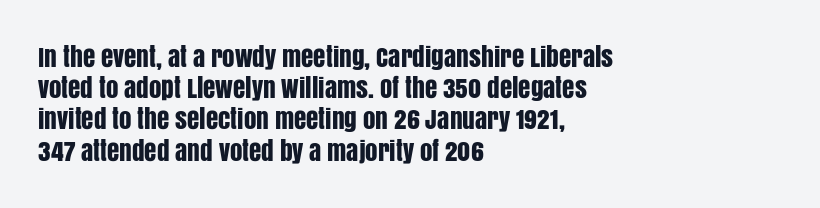
Q: Is the text italic (slanted)? A: No, it is upright.
Q: Is the text underlined? A: No.
Q: How is the paragraph aligned? A: Left-aligned.
Q: Is the spacing between letters normal or unusually wide? A: Normal.
Q: Is the spacing between lines tight, normal or loose? A: Normal.
